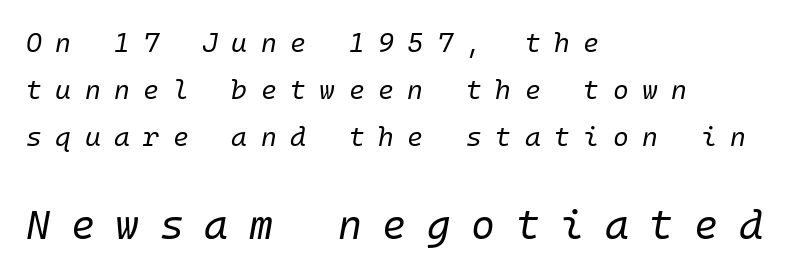
{"italic": "yes", "lean": "right", "slant_degrees": 10, "bold": "no", "weight": "regular", "width": "normal", "stroke_contrast": "low", "x_height": "medium", "underline": "no", "align": "left", "line_spacing_ratio": 1.74, "letter_spacing": "wide", "letter_spacing_em": 0.5, "larger_block": "second", "size_ratio": 1.52, "glyph_px": 41}
